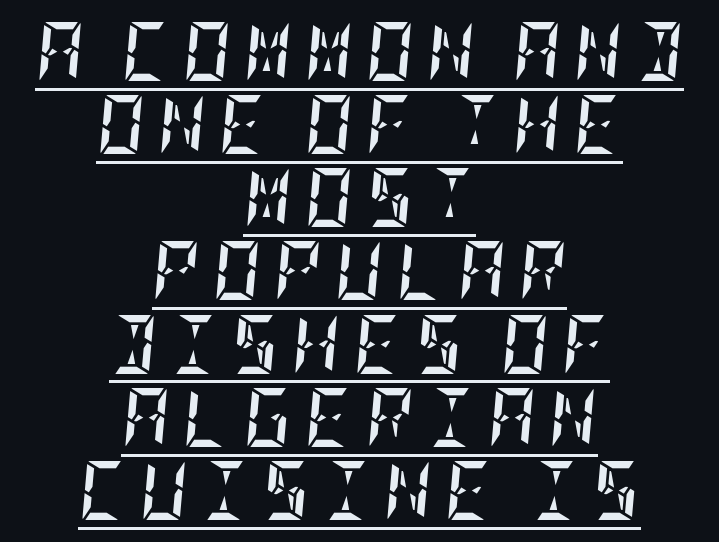
Q: Is the text bold? A: Yes.
Q: Is the text italic (slanted)? A: Yes, it leans right by about 5 degrees.
Q: Is the text underlined? A: Yes.
Q: How is the paragraph aligned? A: Centered.
Q: Is the spacing between letters normal or unusually wide? A: Unusually wide.
Q: Width (condensed, normal, or wide)? A: Condensed.
Q: Stroke contrast? A: Low.
Q: x-height? A: Large.
